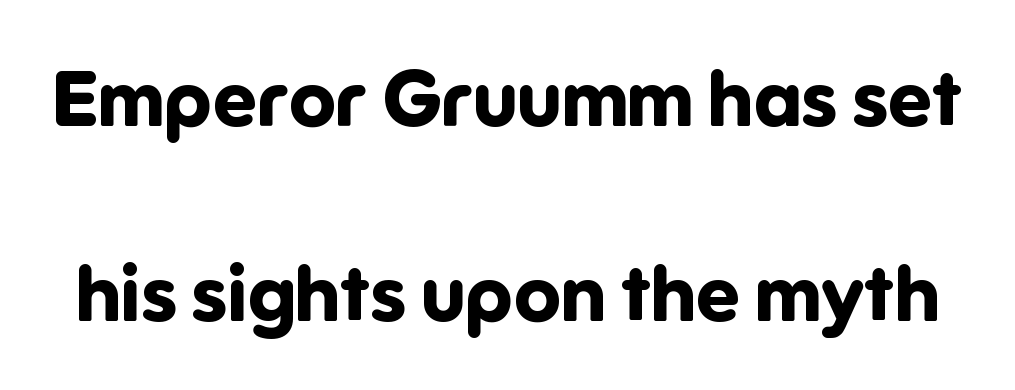
This rendering features lettering with no underline. A sans-serif font was chosen for this passage. The passage shown is emphatically bold. The space between consecutive lines is lavish.
